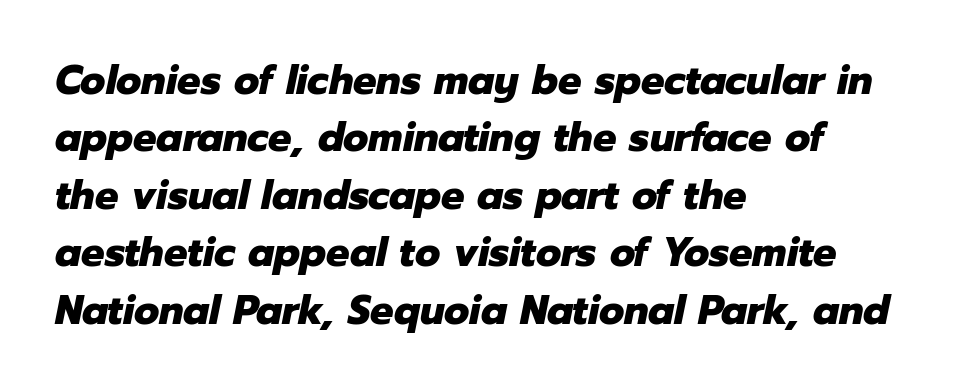
Q: Is the text bold? A: Yes.
Q: Is the text italic (slanted)? A: Yes, it leans right by about 12 degrees.
Q: Is the text underlined? A: No.
Q: How is the paragraph aligned? A: Left-aligned.
Q: Is the spacing between letters normal or unusually wide? A: Normal.
Q: Is the spacing between lines tight, normal or loose? A: Normal.
Q: Width (condensed, normal, or wide)? A: Normal.
Q: Stroke contrast? A: Low.
Q: x-height? A: Medium.
Q: Monospaced? A: No.
